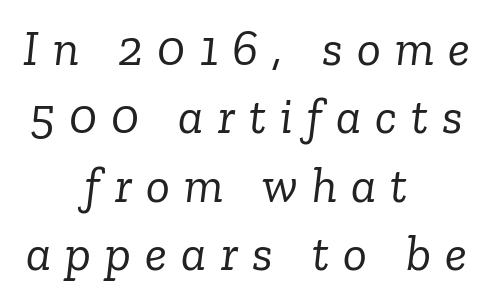
{"serif": "yes", "italic": "yes", "lean": "right", "slant_degrees": 6, "bold": "no", "weight": "light", "width": "normal", "stroke_contrast": "low", "x_height": "medium", "monospaced": "no", "underline": "no", "align": "center", "line_spacing": "normal", "line_spacing_ratio": 1.37, "letter_spacing": "wide", "letter_spacing_em": 0.28, "glyph_px": 50}
